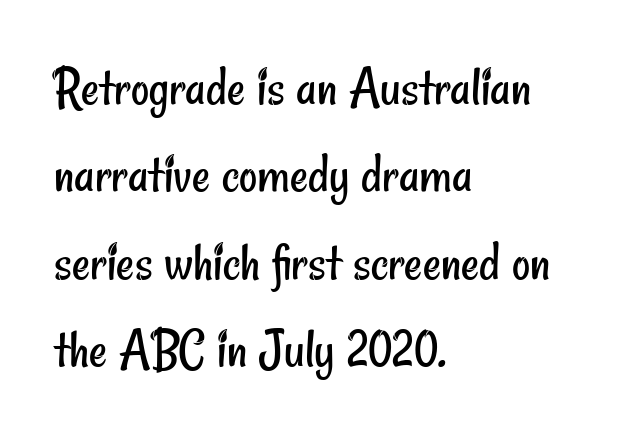
Q: Is the text bold? A: No.
Q: Is the typeface a serif or a sans-serif typeface? A: Sans-serif.
Q: Is the text underlined? A: No.
Q: How is the paragraph aligned? A: Left-aligned.
Q: Is the spacing between letters normal or unusually wide? A: Normal.
Q: Is the spacing between lines tight, normal or loose? A: Normal.
Q: Width (condensed, normal, or wide)? A: Condensed.
Q: Stroke contrast? A: Low.
Q: x-height? A: Small.
Q: Monospaced? A: No.
